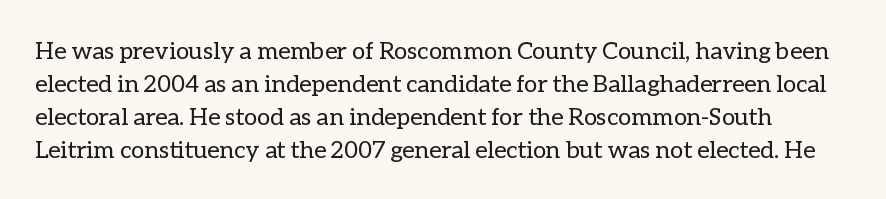
Q: Is the text bold? A: No.
Q: Is the text italic (slanted)? A: No, it is upright.
Q: Is the text underlined? A: No.
Q: Is the spacing between letters normal or unusually wide? A: Normal.
Q: Is the spacing between lines tight, normal or loose? A: Normal.
